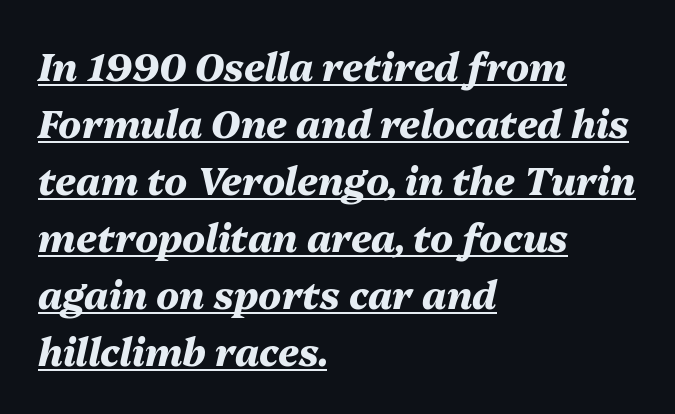
Q: Is the text bold? A: Yes.
Q: Is the text italic (slanted)? A: Yes, it leans right by about 13 degrees.
Q: Is the text underlined? A: Yes.
Q: How is the paragraph aligned? A: Left-aligned.
Q: Is the spacing between letters normal or unusually wide? A: Normal.
Q: Is the spacing between lines tight, normal or loose? A: Normal.
Q: Width (condensed, normal, or wide)? A: Normal.
Q: Stroke contrast? A: Medium.
Q: x-height? A: Medium.
Q: Monospaced? A: No.
